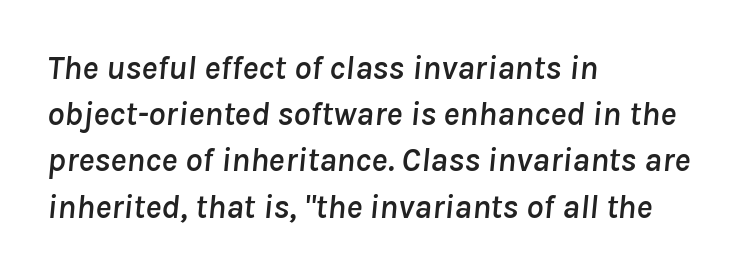
The image shows 34 px text type, italic (leaning right); set left-aligned, normal line spacing (1.36x), normal letter spacing, not underlined; low stroke contrast and a medium x-height.
